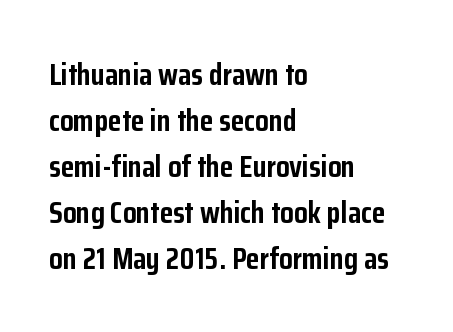
The font's upright variant was chosen for this text. Is this a fixed-width face? No — the glyphs have proportional, varying widths. A sans-serif font was chosen for this passage. Line starts are locked; line ends wander. Just letters on the line, the space beneath them empty. The sample has been set heavy, in full bold.
